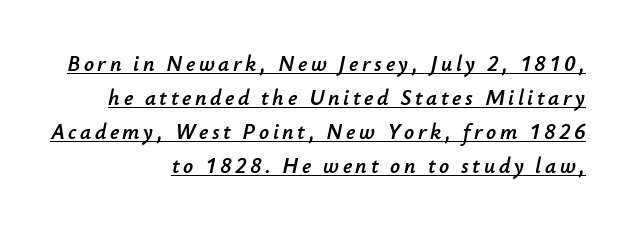
The image shows 22 px text type, italic (leaning right); set right-aligned, normal line spacing (1.54x), underlined.
